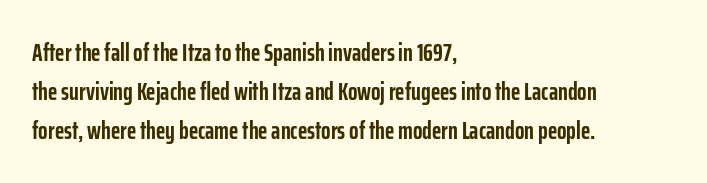
Q: Is the text bold? A: Yes.
Q: Is the text italic (slanted)? A: No, it is upright.
Q: Is the text underlined? A: No.
Q: How is the paragraph aligned? A: Left-aligned.
Q: Is the spacing between letters normal or unusually wide? A: Normal.
Q: Is the spacing between lines tight, normal or loose? A: Normal.
